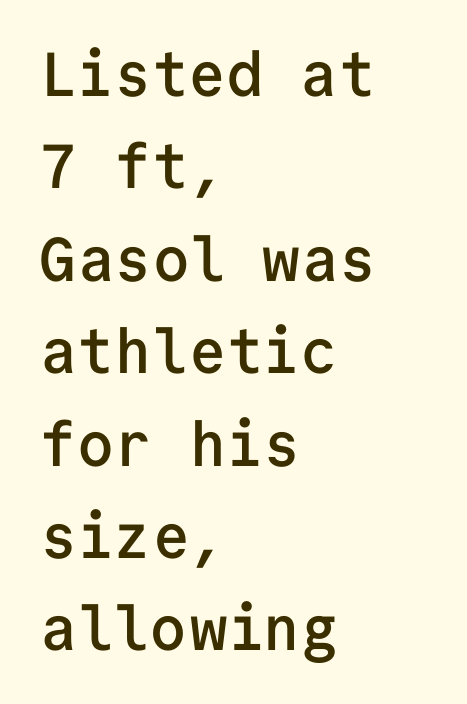
Q: Is the text bold? A: Semi-bold.
Q: Is the text italic (slanted)? A: No, it is upright.
Q: Is the typeface a serif or a sans-serif typeface? A: Sans-serif.
Q: Is the text underlined? A: No.
Q: How is the paragraph aligned? A: Left-aligned.
Q: Is the spacing between letters normal or unusually wide? A: Normal.
Q: Is the spacing between lines tight, normal or loose? A: Normal.
Q: Width (condensed, normal, or wide)? A: Normal.
Q: Stroke contrast? A: Low.
Q: x-height? A: Medium.
Q: Monospaced? A: Yes.
